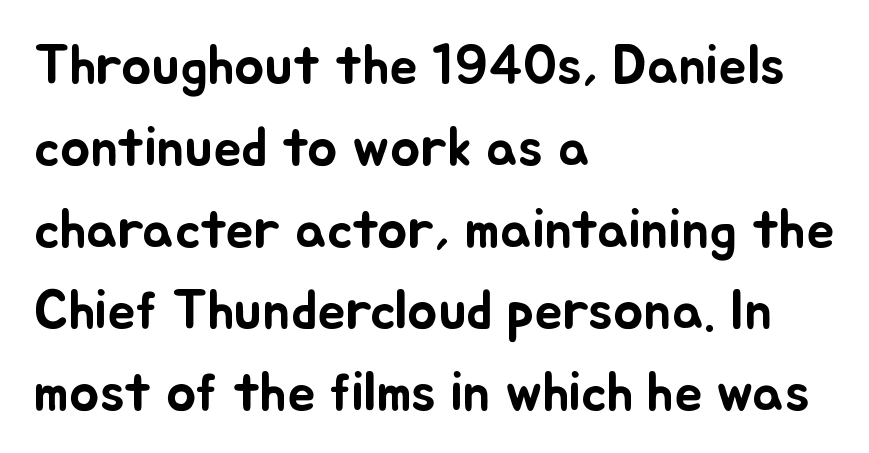
One glance says typical: line gaps are just what's usual. Layout note: lines flush left. Think of a printed novel: that variable character pitch is what you see here. This is roman type, the default non-slanted kind. Tracking here is standard; glyphs follow each other at the usual distance. Check the space under the baseline: it is left empty.
